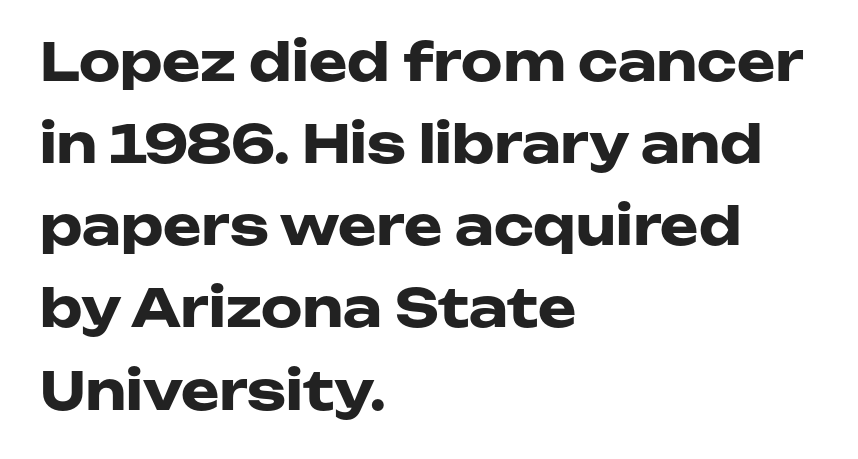
Alignment: flush left. These lines are composed in type without serifs. Each letter keeps its own natural width here, so spacing adapts to shape. Horizontal bands of white between lines are of average thickness. A clean baseline with only descenders dipping below it. In terms of weight, the rendering is a true, heavy bold.
